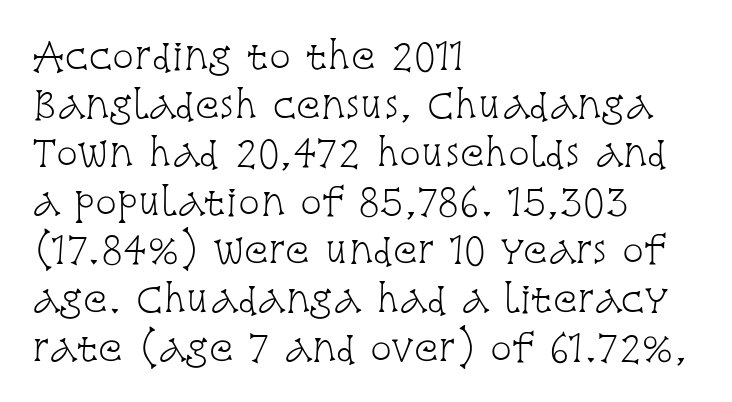
Q: Is the text bold? A: No.
Q: Is the text italic (slanted)? A: No, it is upright.
Q: Is the typeface a serif or a sans-serif typeface? A: Serif.
Q: Is the text underlined? A: No.
Q: How is the paragraph aligned? A: Left-aligned.
Q: Is the spacing between letters normal or unusually wide? A: Normal.
Q: Is the spacing between lines tight, normal or loose? A: Normal.
Q: Width (condensed, normal, or wide)? A: Condensed.
Q: Stroke contrast? A: Low.
Q: x-height? A: Large.
Q: Monospaced? A: No.
